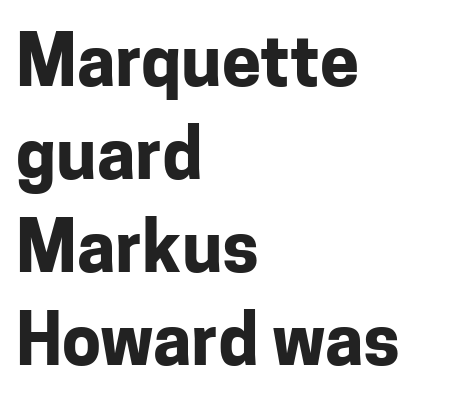
Which margin do the lines hug? The left one — the right edge is uneven. These lines keep a tight, regular rhythm from letter to letter. Think of a printed novel: that variable character pitch is what you see here. Designer's note — italics off, roman on. These lines carry a lot of weight — the face is fully bold.
